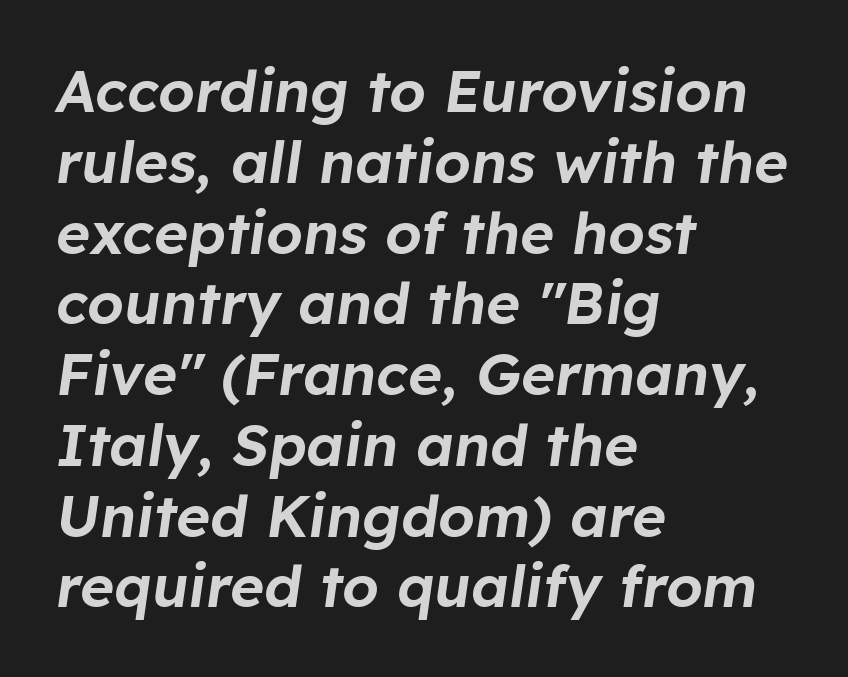
The image shows 58 px text type, italic (leaning right); set left-aligned, line spacing 1.22x, normal letter spacing, not underlined; low stroke contrast and a medium x-height.
